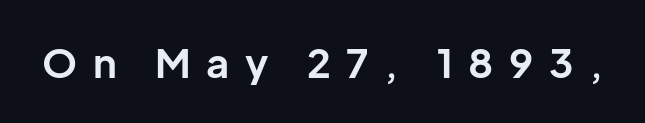
The image shows 40 px bold sans-serif type, upright; set unusually wide letter spacing (+0.39 em), not underlined; low stroke contrast and a medium x-height.
